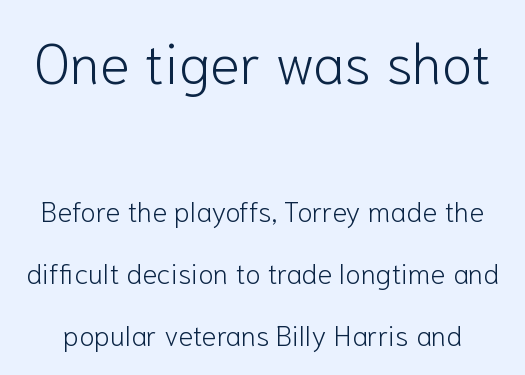
Q: Is the text bold? A: No.
Q: Is the text italic (slanted)? A: No, it is upright.
Q: Is the typeface a serif or a sans-serif typeface? A: Sans-serif.
Q: Is the text underlined? A: No.
Q: Is the spacing between letters normal or unusually wide? A: Normal.
Q: Is the spacing between lines tight, normal or loose? A: Loose.
Q: Which block of text is set in a larger size, the first (top) or the second (bottom)? A: The first (top) one.
Q: Width (condensed, normal, or wide)? A: Normal.
Q: Stroke contrast? A: Low.
Q: x-height? A: Medium.
Q: Monospaced? A: No.
